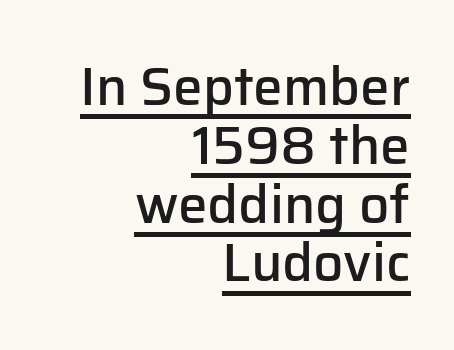
Character widths vary here, with narrow letters taking less room than wide ones. Check the space under the baseline: a stroke is drawn there. Grotesque or geometric, the face here clearly has no serifs. Characters follow at the spacing the type designer built in. Posture: straight, roman, zero tilt. Line endings align vertically; line beginnings do not.
